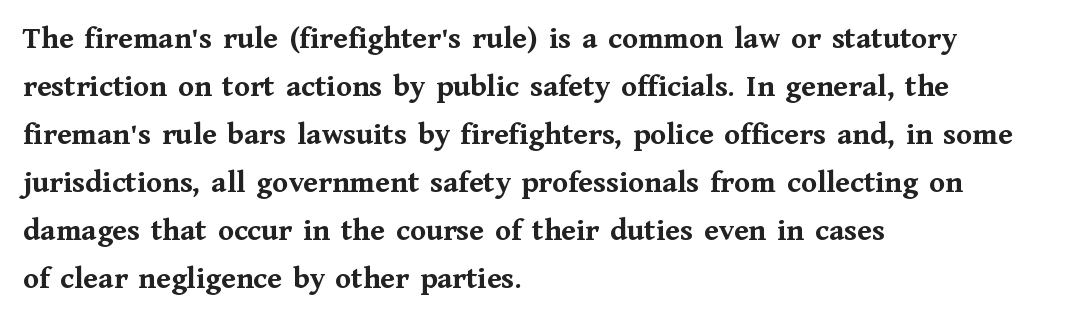
The image shows 32 px semibold serif type, upright; set left-aligned, normal line spacing (1.5x), normal letter spacing, not underlined; medium stroke contrast and a medium x-height.
